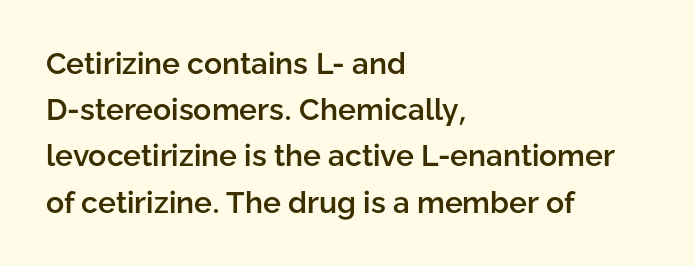
{"serif": "no", "italic": "no", "bold": "semi", "weight": "semibold", "width": "normal", "stroke_contrast": "low", "x_height": "medium", "monospaced": "no", "underline": "no", "align": "left", "line_spacing": "normal", "line_spacing_ratio": 1.54, "letter_spacing": "normal", "letter_spacing_em": 0.0, "glyph_px": 30}
